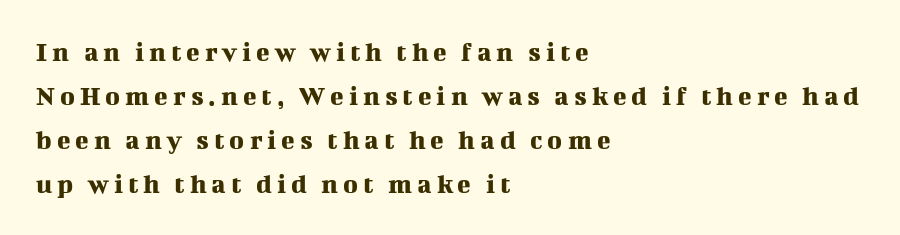
Typeset ragged right — the left edge is the straight one. Is this a fixed-width face? No — the glyphs have proportional, varying widths. Italic? Not at all — the glyphs are vertical. Unlike a clean sans, this face finishes its strokes with serifs. Each row of text sits above clean, open space. If you measured baseline to baseline, you'd find a middling distance.
